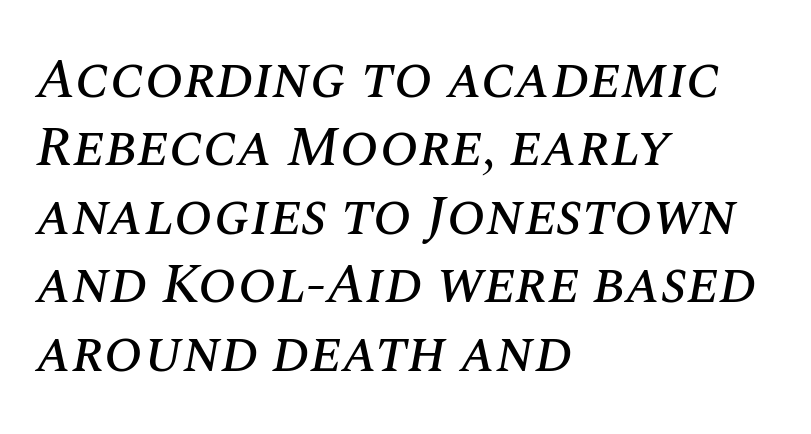
Is the letter spacing exaggerated? No — it looks like the ordinary default. The typesetter chose a ragged-right arrangement here. Words float on clear page, feet unadorned. Italic? Definitely — the glyphs are oblique. Do the characters align in a grid? No, the font is proportional.
